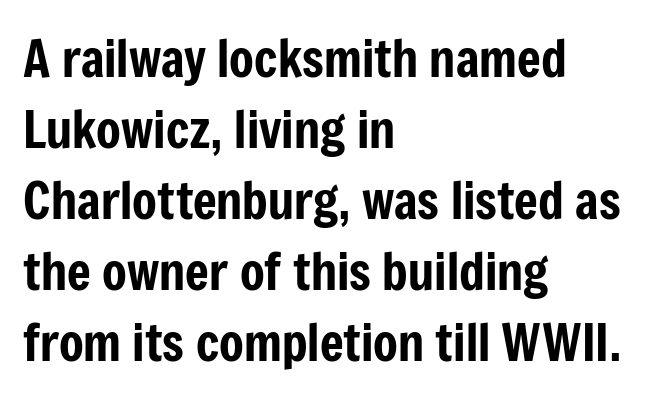
{"serif": "no", "italic": "no", "width": "condensed", "stroke_contrast": "low", "x_height": "medium", "monospaced": "no", "underline": "no", "align": "left", "line_spacing": "normal", "line_spacing_ratio": 1.39, "letter_spacing": "normal", "letter_spacing_em": 0.0, "glyph_px": 51}
